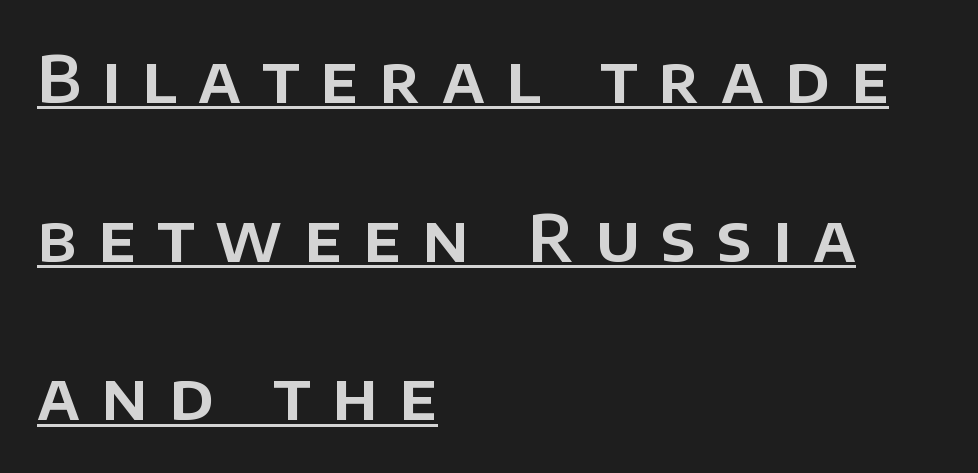
Q: Is the text italic (slanted)? A: No, it is upright.
Q: Is the typeface a serif or a sans-serif typeface? A: Sans-serif.
Q: Is the text underlined? A: Yes.
Q: How is the paragraph aligned? A: Left-aligned.
Q: Is the spacing between letters normal or unusually wide? A: Unusually wide.
Q: Is the spacing between lines tight, normal or loose? A: Loose.
Q: Width (condensed, normal, or wide)? A: Normal.
Q: Stroke contrast? A: Low.
Q: x-height? A: Large.
Q: Monospaced? A: No.
